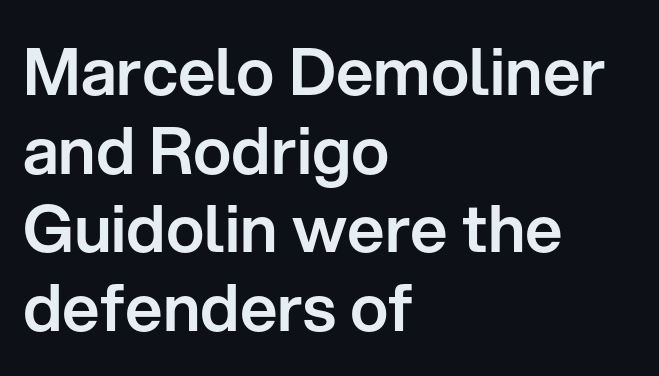
In terms of letterspacing, this is plain default setting. The typeface chosen for these lines omits serifs. Spacing verdict: proportional, widths tailored to each character. Layout note: lines flush left. Letters rest on an invisible, unmarked baseline. The letters stand straight up with perfectly vertical stems.
